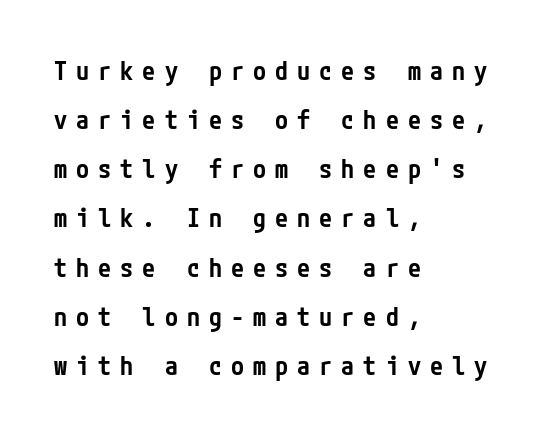
Check under the words: just untouched page. This sample uses expanded letter spacing, leaving extra air between glyphs. Every character sits straight up, as roman type does. The setting favours the left margin, as ordinary paragraphs usually do. A somewhat darkened texture: the type is semibold rather than bold.
